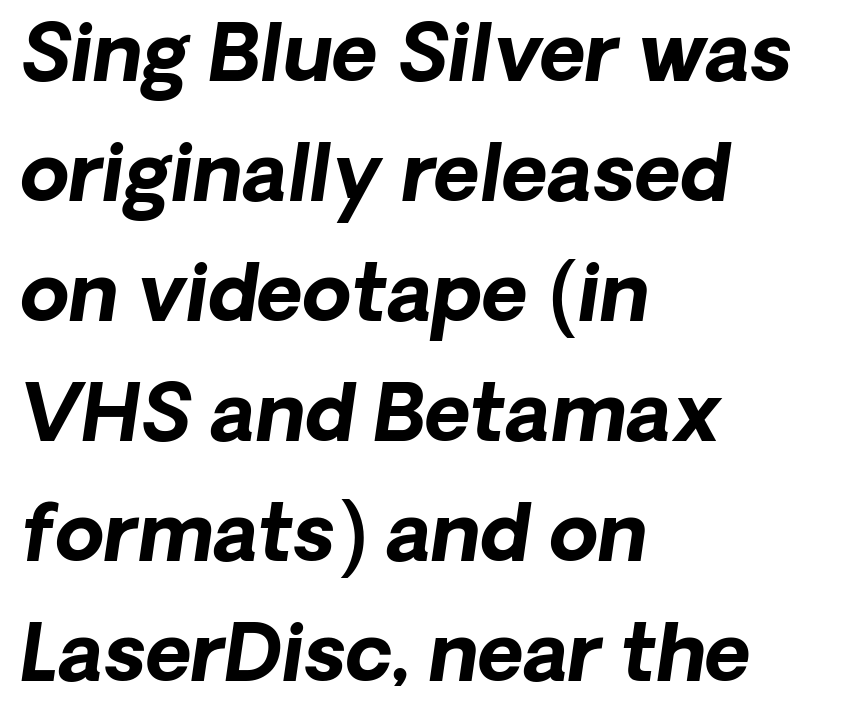
You could call the tracking neutral — neither tight nor loose. A student would call this left alignment; a typographer would say flush left, rag right. The specimen omits any rule beneath the text block's lines. The rows are spaced the way most documents space them. Is this a sans? Yes — the strokes have no serifs.
